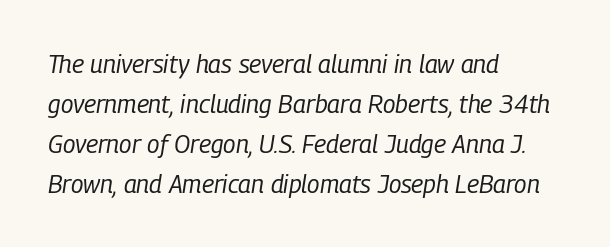
Plain, unruled lines of type. Think standard paragraph weight, or any step lighter than that. The lines in this sample share a left origin and differ only in where they stop. You can tell it's italic because the verticals aren't actually vertical. Students, observe: this is what conventionally led text looks like. The letters sit at their default tracking, neither squeezed nor spread.
